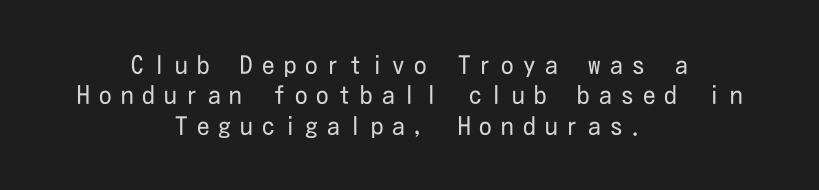
Each word looks stretched out because of the extra space between its letters. Unlike italic type, these characters show no tilt at all. Summary of weight: not heavy and not bold. One-word summary of the alignment: center. The gap between lines stays unmarked.
